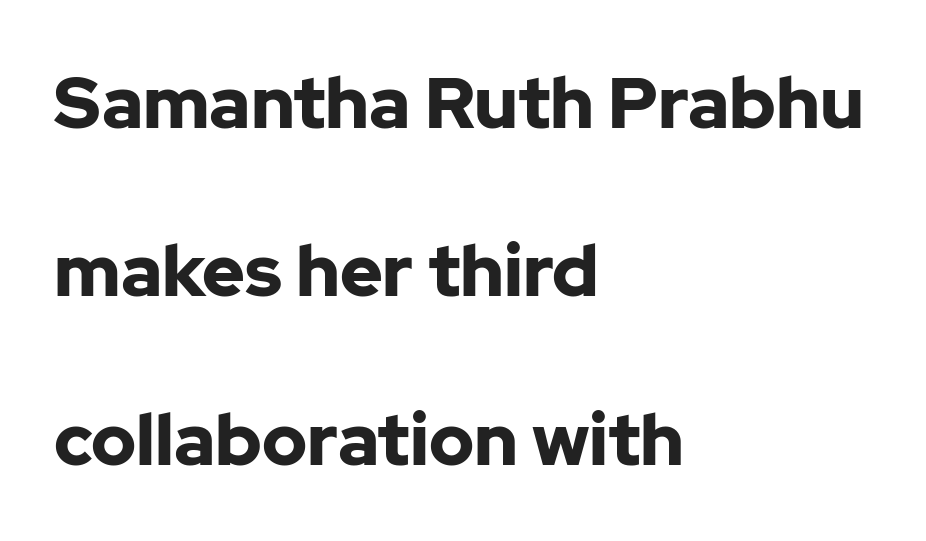
{"serif": "no", "italic": "no", "bold": "yes", "weight": "bold", "width": "normal", "stroke_contrast": "low", "x_height": "medium", "monospaced": "no", "underline": "no", "align": "left", "line_spacing": "loose", "line_spacing_ratio": 2.34, "letter_spacing": "normal", "letter_spacing_em": 0.0, "glyph_px": 72}
